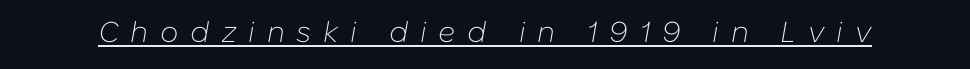
{"italic": "yes", "lean": "right", "slant_degrees": 10, "bold": "no", "weight": "light", "width": "normal", "stroke_contrast": "low", "x_height": "medium", "monospaced": "no", "underline": "yes", "letter_spacing": "wide", "letter_spacing_em": 0.41, "glyph_px": 29}
